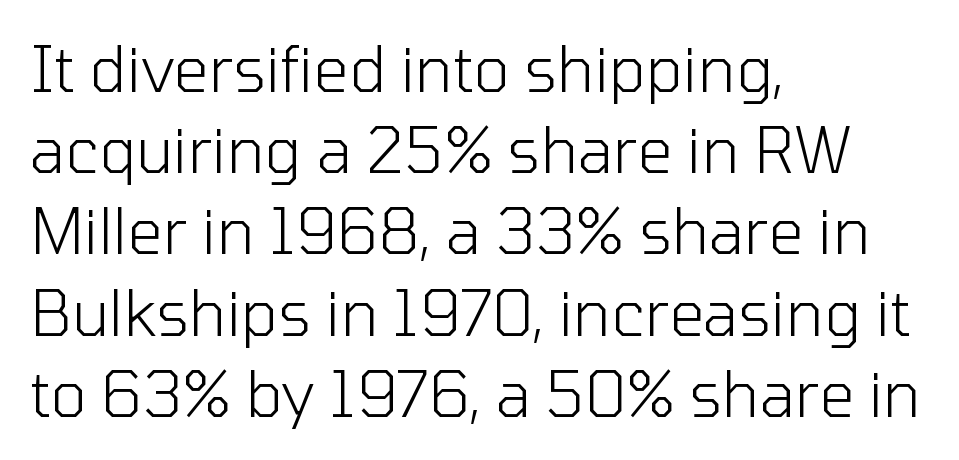
{"serif": "no", "italic": "no", "bold": "no", "weight": "light", "width": "normal", "stroke_contrast": "low", "x_height": "medium", "monospaced": "no", "underline": "no", "align": "left", "line_spacing": "normal", "line_spacing_ratio": 1.31, "letter_spacing": "normal", "letter_spacing_em": 0.0, "glyph_px": 62}
